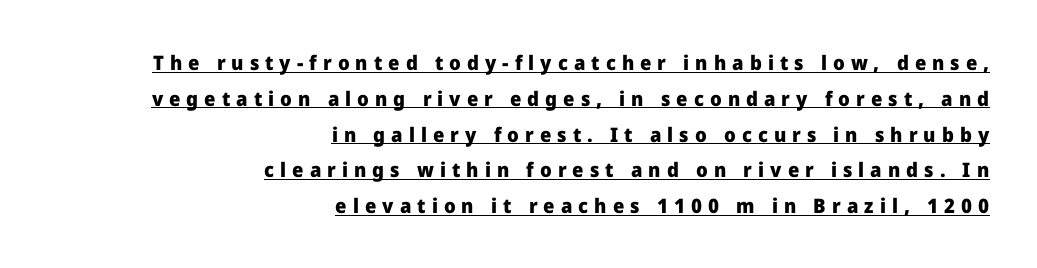
The image shows 20 px bold type, upright; set right-aligned, line spacing 1.79x, unusually wide letter spacing (+0.3 em), underlined.
